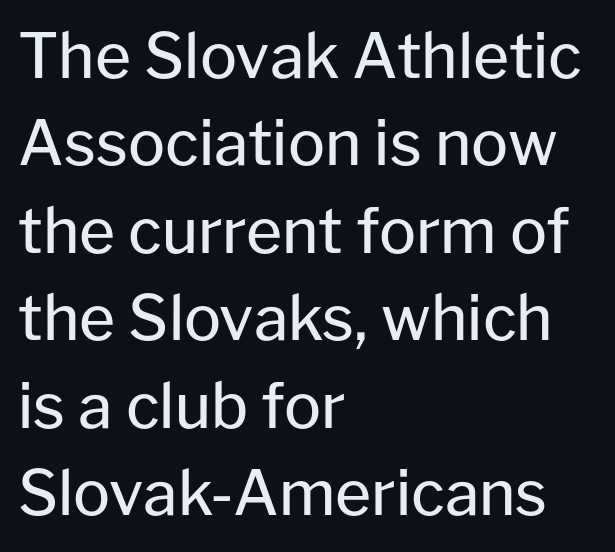
Descenders are the only things crossing below the line. What stands out about the letter spacing? Nothing — it is the standard amount. Rows of type keep a routine distance in the vertical direction. Visually the block forms a straight wall on the left and a jagged coastline on the right.
